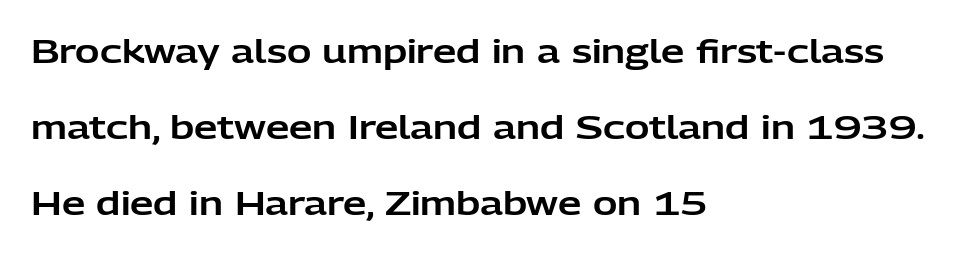
Q: Is the text italic (slanted)? A: No, it is upright.
Q: Is the typeface a serif or a sans-serif typeface? A: Sans-serif.
Q: Is the text underlined? A: No.
Q: How is the paragraph aligned? A: Left-aligned.
Q: Is the spacing between letters normal or unusually wide? A: Normal.
Q: Is the spacing between lines tight, normal or loose? A: Loose.
Q: Width (condensed, normal, or wide)? A: Normal.
Q: Stroke contrast? A: Low.
Q: x-height? A: Medium.
Q: Monospaced? A: No.
